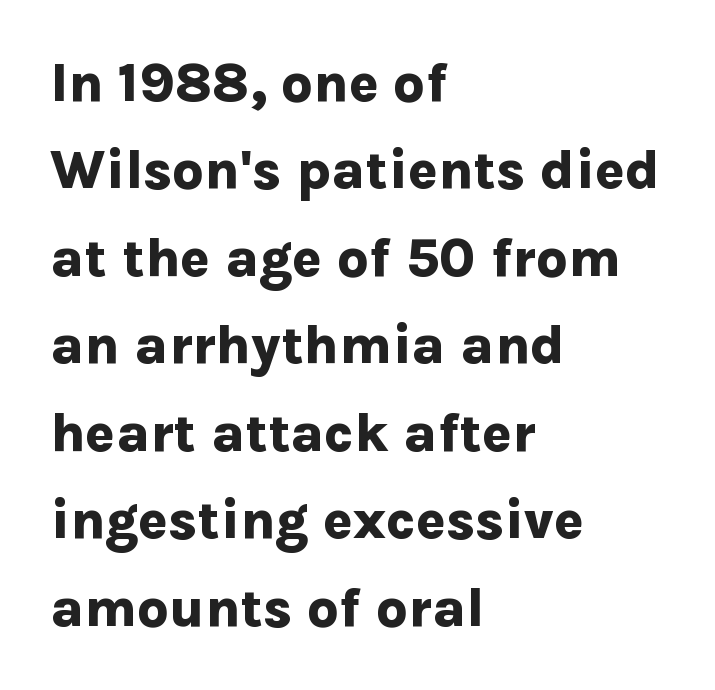
{"serif": "no", "italic": "no", "bold": "yes", "weight": "bold", "width": "normal", "stroke_contrast": "low", "x_height": "medium", "monospaced": "no", "underline": "no", "align": "left", "line_spacing": "normal", "line_spacing_ratio": 1.59, "letter_spacing": "normal", "letter_spacing_em": 0.0, "glyph_px": 55}
